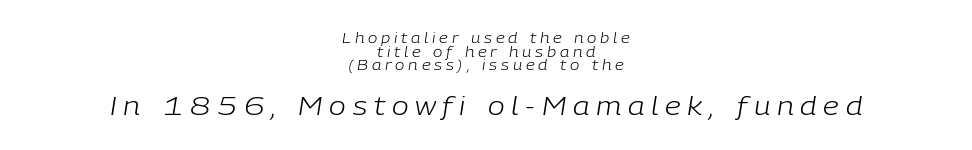
The image shows 25 px text type, italic (leaning right); set centered, tight line spacing (0.97x), unusually wide letter spacing (+0.27 em), not underlined; the second (bottom) block is 1.79x larger.
